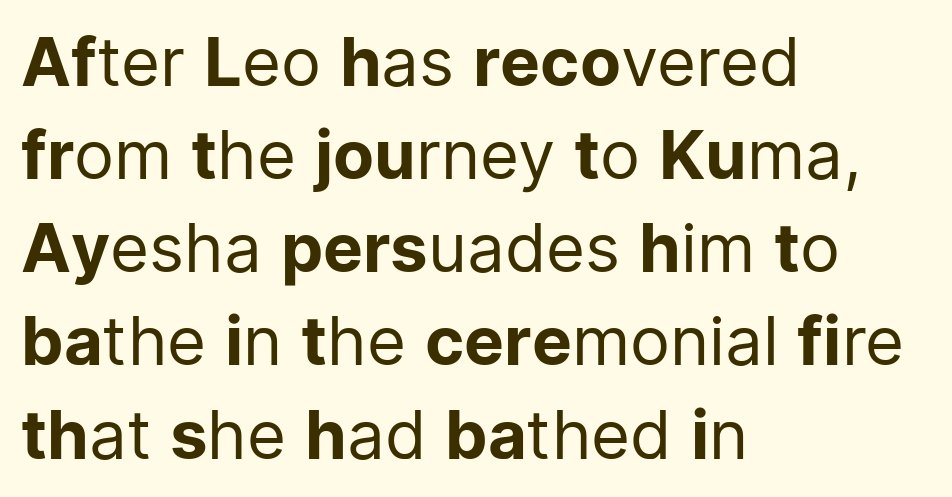
{"serif": "no", "italic": "no", "bold": "no", "weight": "regular", "width": "normal", "stroke_contrast": "low", "x_height": "medium", "monospaced": "no", "underline": "no", "align": "left", "line_spacing": "normal", "line_spacing_ratio": 1.39, "letter_spacing": "normal", "letter_spacing_em": 0.0, "glyph_px": 67}
